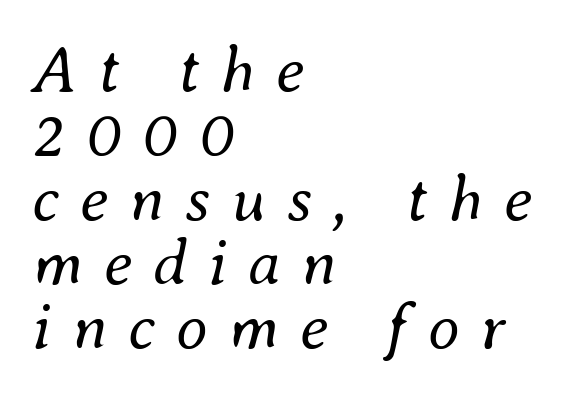
Q: Is the text bold? A: No.
Q: Is the text italic (slanted)? A: Yes, it leans right by about 8 degrees.
Q: Is the text underlined? A: No.
Q: How is the paragraph aligned? A: Left-aligned.
Q: Is the spacing between letters normal or unusually wide? A: Unusually wide.
Q: Is the spacing between lines tight, normal or loose? A: Tight.
Q: Width (condensed, normal, or wide)? A: Normal.
Q: Stroke contrast? A: Medium.
Q: x-height? A: Small.
Q: Monospaced? A: No.
